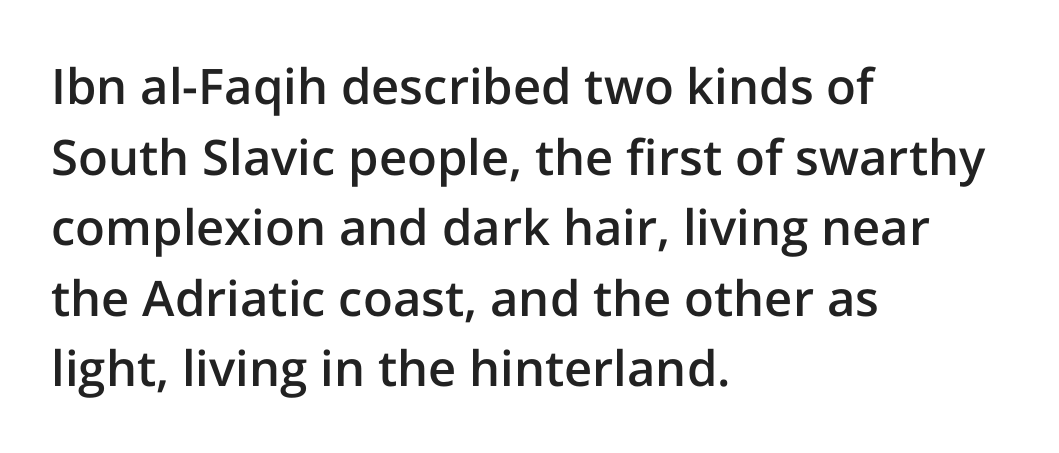
Only glyphs here, with clear space below each row. Nobody touched the tracking dial on this one. Varying glyph widths throughout — classic text-font behaviour. A typesetter would mark this as roman, not italic.
